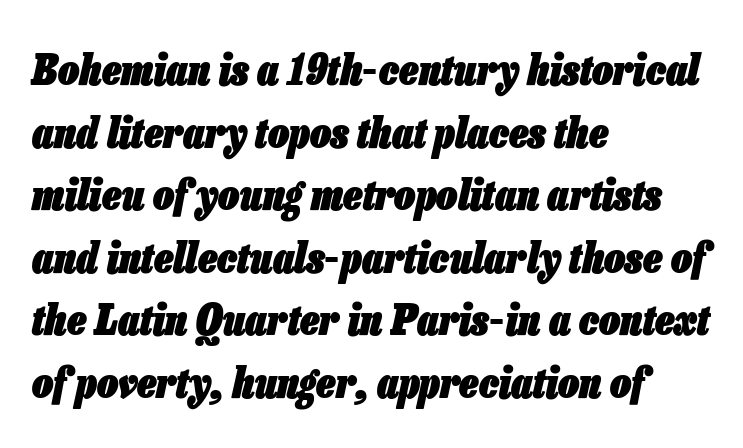
{"italic": "yes", "lean": "right", "slant_degrees": 13, "bold": "yes", "weight": "heavy", "width": "condensed", "stroke_contrast": "low", "x_height": "medium", "monospaced": "no", "underline": "no", "align": "left", "line_spacing": "normal", "line_spacing_ratio": 1.49, "letter_spacing": "normal", "letter_spacing_em": 0.0, "glyph_px": 42}
